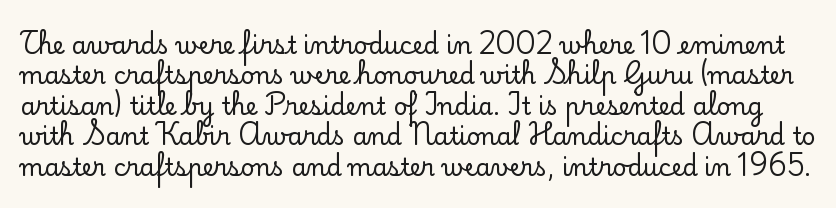
Characters follow at the spacing the type designer built in. The line-height multiplier appears to be the usual default. Ascenders rise straight up at ninety degrees. Just letters on the line, the space beneath them empty.
